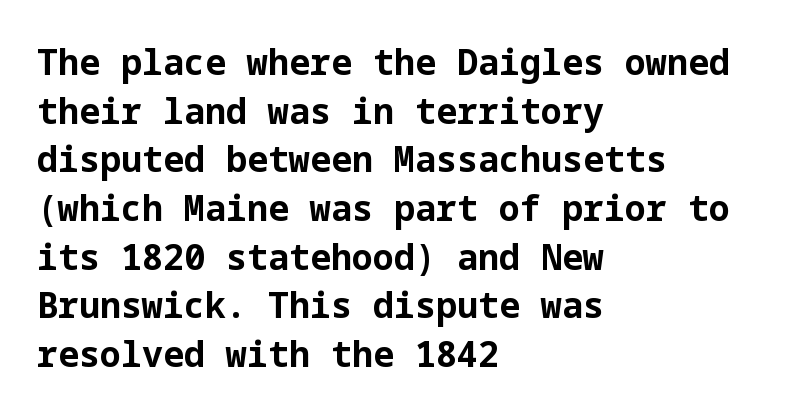
The image shows 35 px bold sans-serif type, upright; set left-aligned, normal line spacing (1.39x), normal letter spacing, not underlined; low stroke contrast and a medium x-height.
